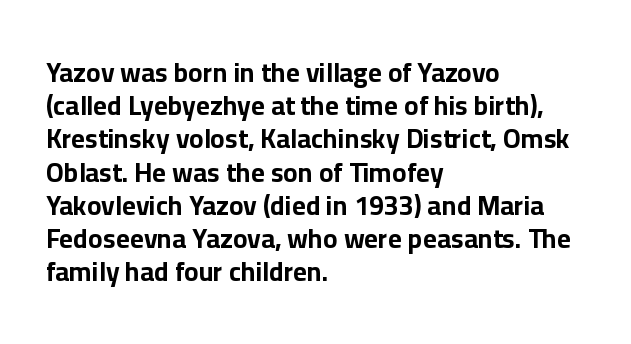
There is no visible air inserted between adjacent glyphs. In terms of weight, the rendering is a true, heavy bold. Visually the block forms a straight wall on the left and a jagged coastline on the right. Lines of text with bare space underneath. If you drew a line through each stem, it would be perfectly vertical.
